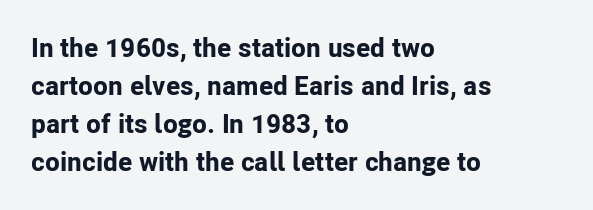
Q: Is the text bold? A: Yes.
Q: Is the text italic (slanted)? A: No, it is upright.
Q: Is the text underlined? A: No.
Q: How is the paragraph aligned? A: Left-aligned.
Q: Is the spacing between letters normal or unusually wide? A: Normal.
Q: Is the spacing between lines tight, normal or loose? A: Normal.
